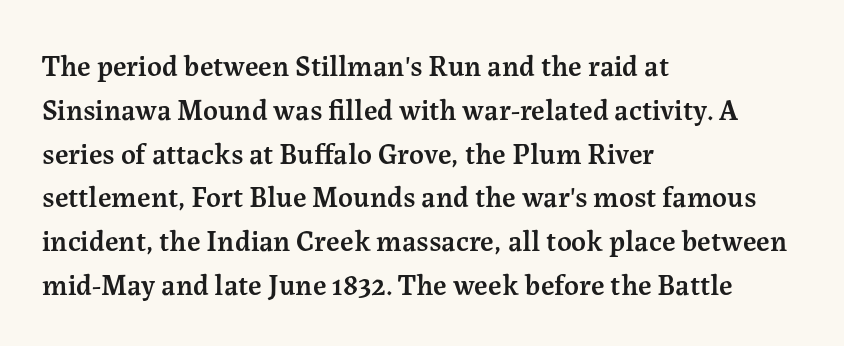
Compared with a centered layout, this one pins lines to the left instead. This block has exactly the height ordinary leading produces. These lines are rendered in a variable-pitch font. Nothing unusual about the tracking: characters are spaced as the font intends.
